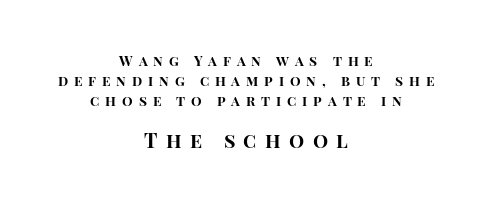
{"italic": "no", "bold": "yes", "underline": "no", "align": "center", "line_spacing": "normal", "line_spacing_ratio": 1.42, "letter_spacing": "wide", "letter_spacing_em": 0.42, "larger_block": "second", "size_ratio": 1.43, "glyph_px": 20}
